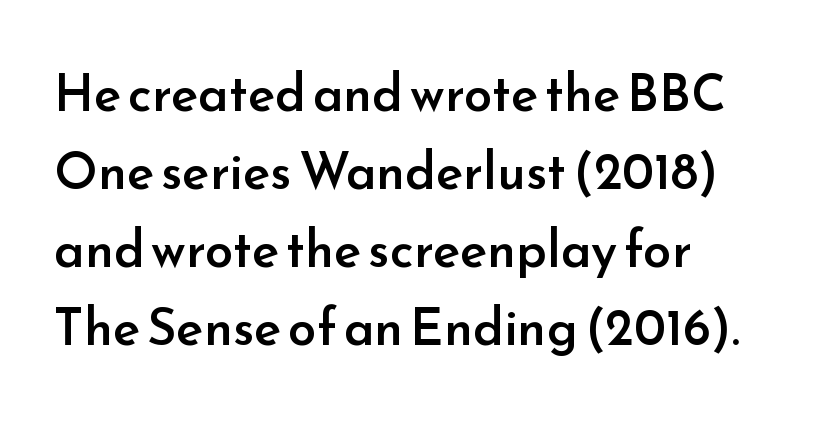
The image shows 51 px semibold sans-serif type, upright; set left-aligned, normal line spacing (1.53x), normal letter spacing, not underlined; low stroke contrast and a small x-height.
